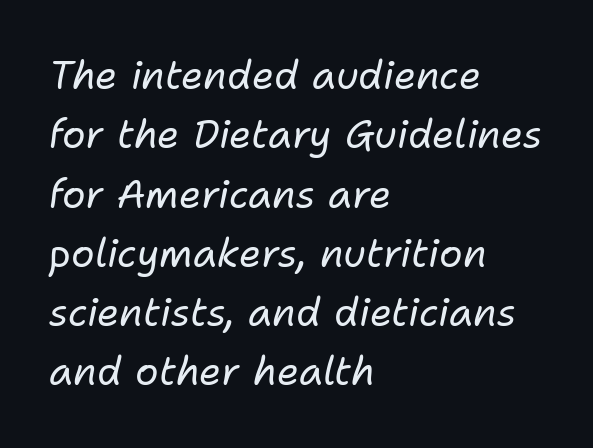
{"italic": "yes", "lean": "right", "slant_degrees": 11, "bold": "no", "weight": "regular", "width": "normal", "stroke_contrast": "low", "x_height": "medium", "monospaced": "no", "underline": "no", "align": "left", "line_spacing": "normal", "line_spacing_ratio": 1.52, "letter_spacing": "normal", "letter_spacing_em": 0.0, "glyph_px": 39}
